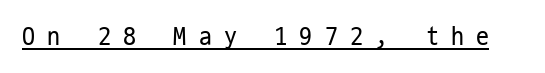
The image shows 26 px text type, upright; set unusually wide letter spacing (+0.47 em), underlined.
